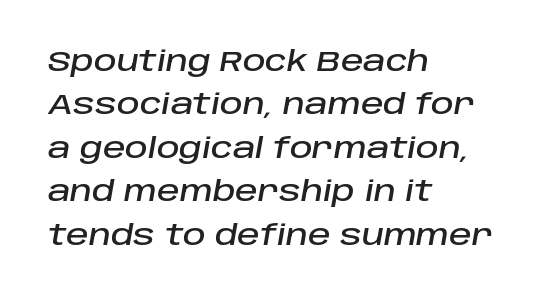
Q: Is the text italic (slanted)? A: Yes, it leans right by about 10 degrees.
Q: Is the text underlined? A: No.
Q: How is the paragraph aligned? A: Left-aligned.
Q: Is the spacing between letters normal or unusually wide? A: Normal.
Q: Is the spacing between lines tight, normal or loose? A: Normal.
Q: Width (condensed, normal, or wide)? A: Normal.
Q: Stroke contrast? A: Low.
Q: x-height? A: Large.
Q: Monospaced? A: No.
